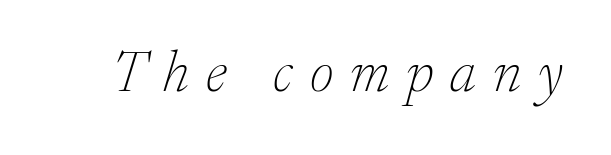
The image shows 58 px thin serif type, italic (leaning right); set unusually wide letter spacing (+0.29 em), not underlined; low stroke contrast and a medium x-height.
